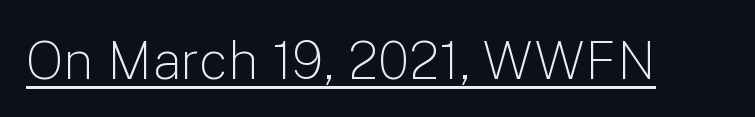
{"serif": "no", "italic": "no", "bold": "no", "weight": "light", "width": "normal", "stroke_contrast": "low", "x_height": "medium", "monospaced": "no", "underline": "yes", "letter_spacing": "normal", "letter_spacing_em": 0.0, "glyph_px": 53}
